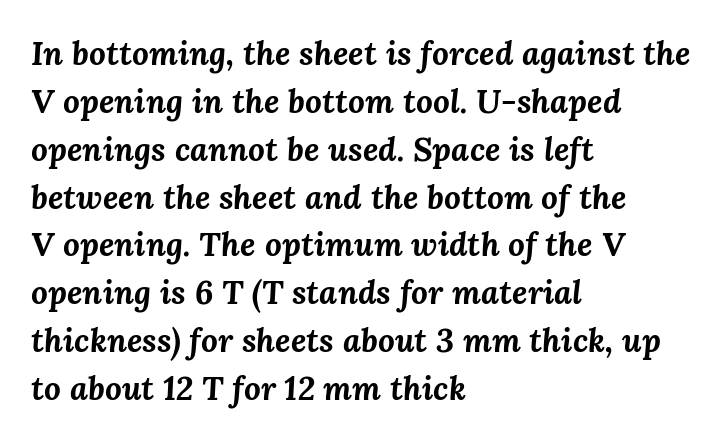
{"italic": "yes", "lean": "right", "slant_degrees": 3, "bold": "yes", "weight": "bold", "width": "normal", "stroke_contrast": "medium", "x_height": "medium", "monospaced": "no", "underline": "no", "align": "left", "line_spacing": "normal", "line_spacing_ratio": 1.45, "letter_spacing": "normal", "letter_spacing_em": 0.0, "glyph_px": 33}
